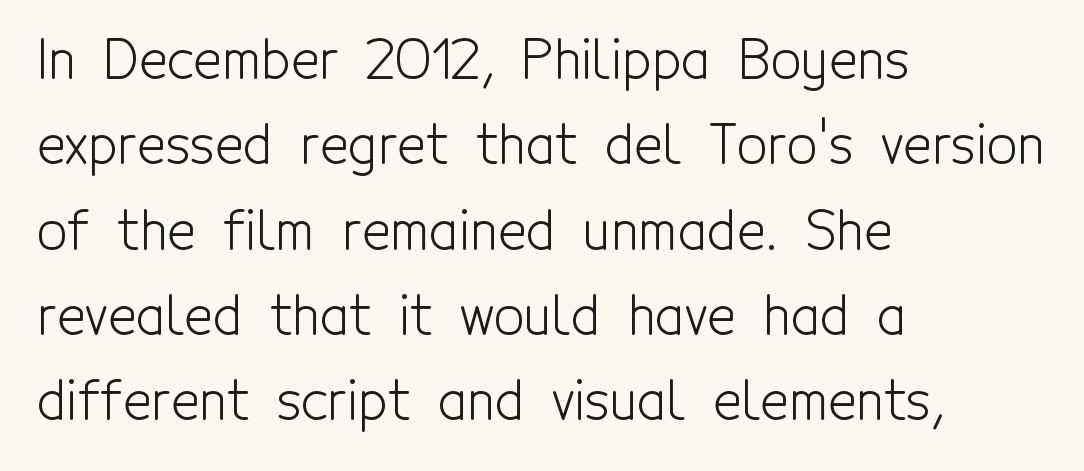
The passage shown is typed in a proportional face where columns would drift. The letters stand upright; this is a roman face. Successive baselines arrive at the customary interval. The passage shown is typeset with a sans-serif family. Alignment: flush left.
